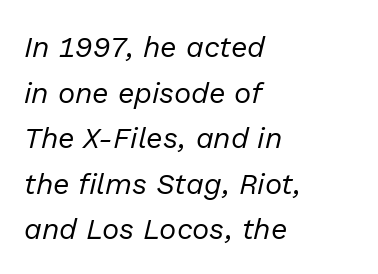
{"italic": "yes", "lean": "right", "slant_degrees": 13, "bold": "no", "weight": "regular", "width": "normal", "stroke_contrast": "low", "x_height": "medium", "monospaced": "no", "underline": "no", "align": "left", "line_spacing": "normal", "line_spacing_ratio": 1.57, "letter_spacing": "normal", "letter_spacing_em": 0.0, "glyph_px": 29}
